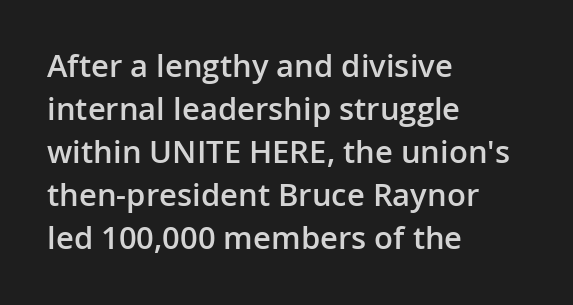
The image shows 31 px semibold sans-serif type, upright; set left-aligned, normal line spacing (1.39x), normal letter spacing, not underlined; low stroke contrast and a medium x-height.
